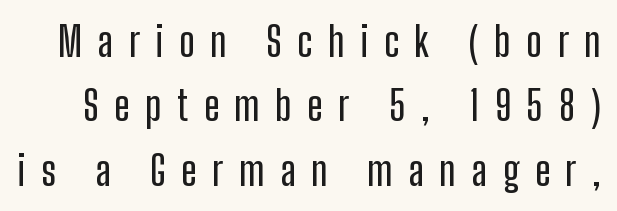
The image shows 41 px condensed sans-serif type, upright; set normal line spacing (1.57x), unusually wide letter spacing (+0.38 em), not underlined; low stroke contrast and a medium x-height.
